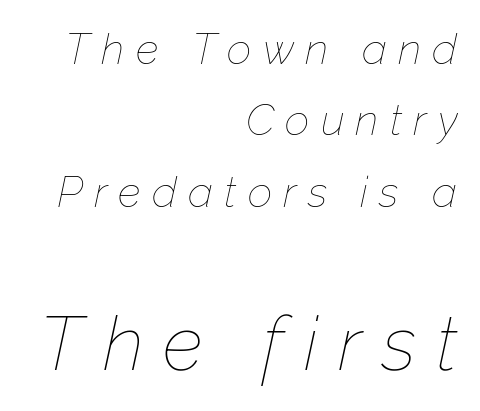
{"italic": "yes", "lean": "right", "slant_degrees": 12, "bold": "no", "weight": "thin", "width": "normal", "stroke_contrast": "low", "x_height": "medium", "monospaced": "no", "underline": "no", "align": "right", "line_spacing": "normal", "line_spacing_ratio": 1.66, "letter_spacing": "wide", "letter_spacing_em": 0.26, "larger_block": "second", "size_ratio": 1.77, "glyph_px": 76}
